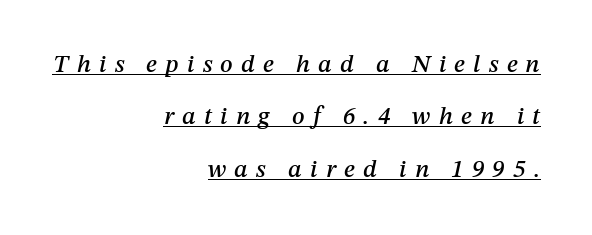
Q: Is the text italic (slanted)? A: Yes, it leans right by about 12 degrees.
Q: Is the text underlined? A: Yes.
Q: How is the paragraph aligned? A: Right-aligned.
Q: Is the spacing between letters normal or unusually wide? A: Unusually wide.
Q: Is the spacing between lines tight, normal or loose? A: Loose.
